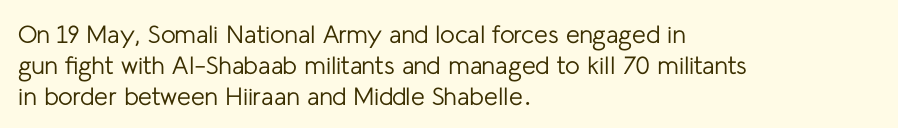
{"italic": "no", "bold": "no", "underline": "no", "align": "left", "line_spacing_ratio": 1.24, "letter_spacing": "normal", "letter_spacing_em": 0.0, "glyph_px": 25}
